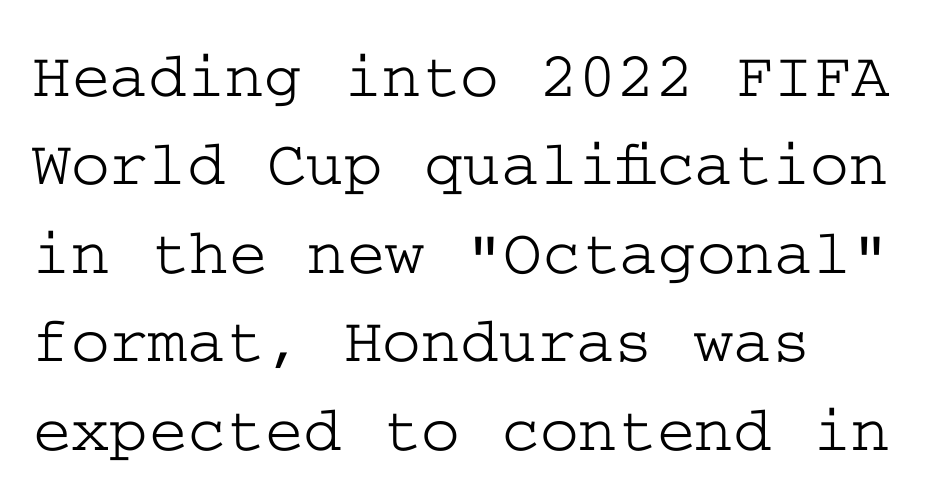
{"serif": "yes", "italic": "no", "width": "wide", "stroke_contrast": "low", "x_height": "medium", "underline": "no", "line_spacing": "normal", "line_spacing_ratio": 1.34, "letter_spacing": "normal", "letter_spacing_em": 0.0, "glyph_px": 66}
